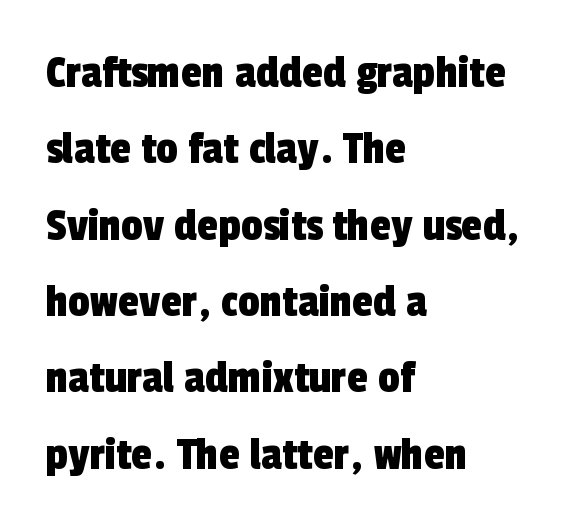
The passage shown is typed in a proportional face where columns would drift. Nobody drew a line under any word here. The letters carry no serifs — their stems end cleanly without finishing strokes. Leading: standard. Notice how the passage keeps a crisp vertical edge on the left only. The horizontal fit of the characters is conventional and even.
